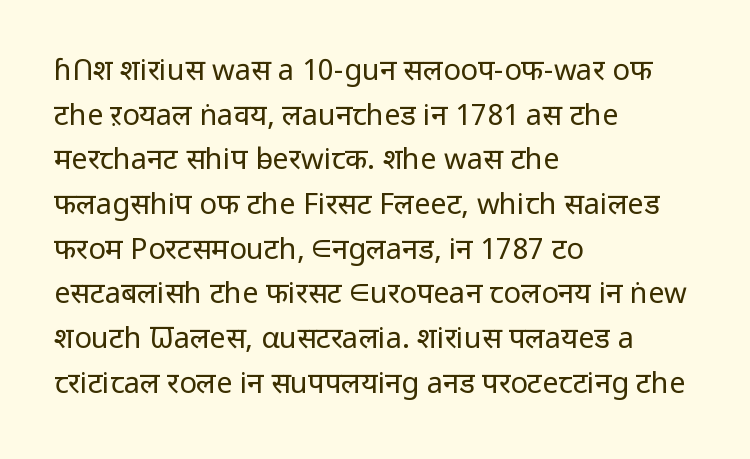
Q: Is the text bold? A: No.
Q: Is the text italic (slanted)? A: No, it is upright.
Q: Is the typeface a serif or a sans-serif typeface? A: Sans-serif.
Q: Is the text underlined? A: No.
Q: How is the paragraph aligned? A: Left-aligned.
Q: Is the spacing between letters normal or unusually wide? A: Normal.
Q: Is the spacing between lines tight, normal or loose? A: Normal.
Q: Width (condensed, normal, or wide)? A: Normal.
Q: Stroke contrast? A: Low.
Q: x-height? A: Medium.
Q: Monospaced? A: No.
